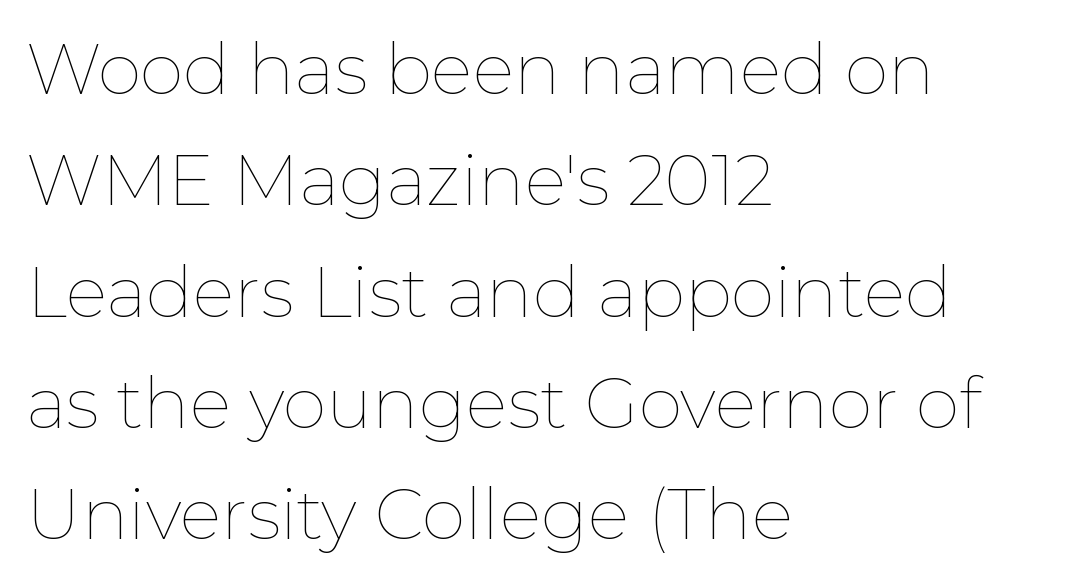
Q: Is the text bold? A: No.
Q: Is the text italic (slanted)? A: No, it is upright.
Q: Is the text underlined? A: No.
Q: How is the paragraph aligned? A: Left-aligned.
Q: Is the spacing between letters normal or unusually wide? A: Normal.
Q: Is the spacing between lines tight, normal or loose? A: Normal.
Q: Width (condensed, normal, or wide)? A: Normal.
Q: Stroke contrast? A: Low.
Q: x-height? A: Medium.
Q: Monospaced? A: No.
